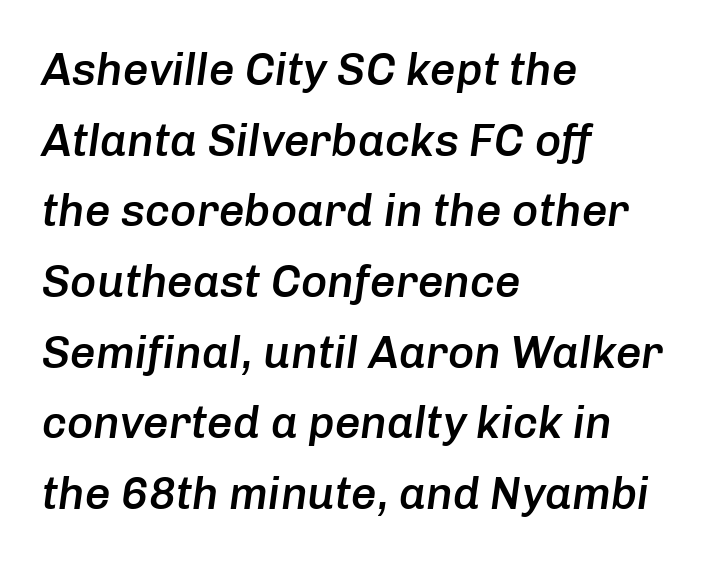
Does the lettering tilt? It does — this is italic. The zone under the glyphs is completely vacant. Each line starts at the same left margin while the right side varies. The line-height multiplier appears to be the usual default.
